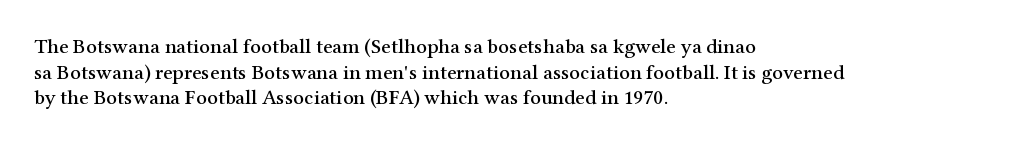
Q: Is the text italic (slanted)? A: No, it is upright.
Q: Is the text underlined? A: No.
Q: How is the paragraph aligned? A: Left-aligned.
Q: Is the spacing between letters normal or unusually wide? A: Normal.
